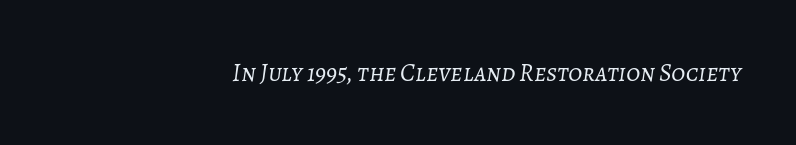
The image shows 25 px text type, italic (leaning right); set right-aligned, normal letter spacing, not underlined.
